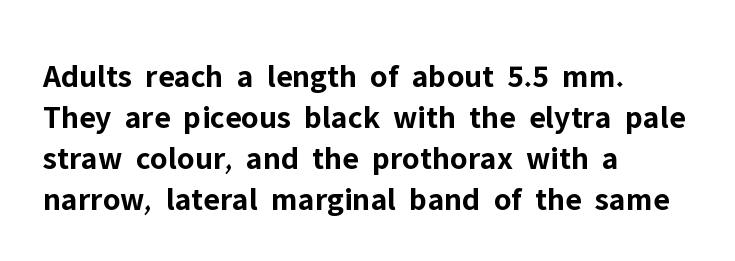
The image shows 33 px bold sans-serif type, upright; set left-aligned, line spacing 1.24x, normal letter spacing, not underlined; low stroke contrast and a medium x-height.
